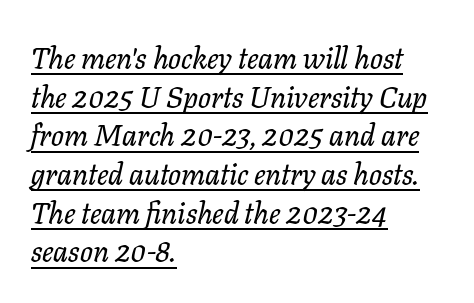
The image shows 30 px serif type, italic (leaning right); set left-aligned, normal line spacing (1.29x), normal letter spacing, underlined; low stroke contrast and a medium x-height.
